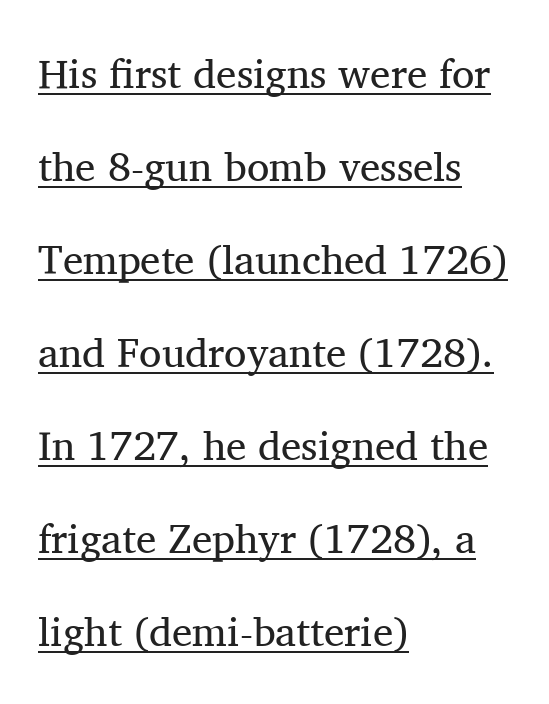
The image shows 41 px regular-weight serif type, upright; set left-aligned, loose line spacing (2.27x), normal letter spacing, underlined; medium stroke contrast and a medium x-height.
